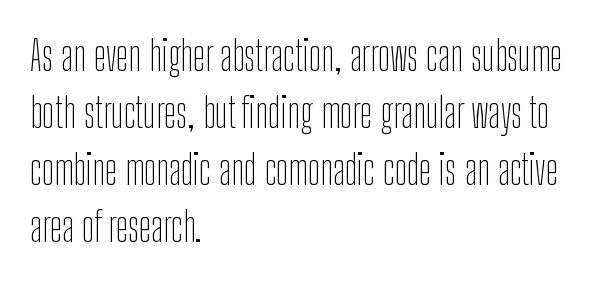
Layout note: lines flush left. Successive baselines arrive at the customary interval. This sample uses an upright cut, with every glyph sitting square on the baseline. Glyph-to-glyph distance matches everyday printed text.
